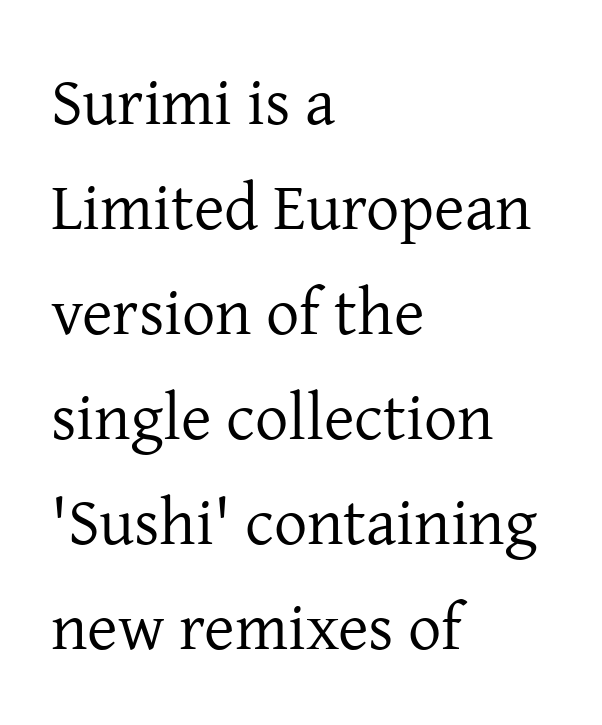
{"serif": "yes", "italic": "no", "bold": "no", "weight": "regular", "width": "normal", "stroke_contrast": "low", "x_height": "medium", "monospaced": "no", "underline": "no", "align": "left", "line_spacing": "normal", "line_spacing_ratio": 1.59, "letter_spacing": "normal", "letter_spacing_em": 0.0, "glyph_px": 66}
